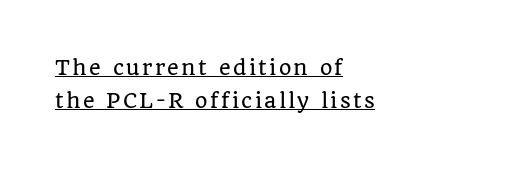
Q: Is the text italic (slanted)? A: No, it is upright.
Q: Is the text underlined? A: Yes.
Q: How is the paragraph aligned? A: Left-aligned.
Q: Is the spacing between lines tight, normal or loose? A: Normal.
